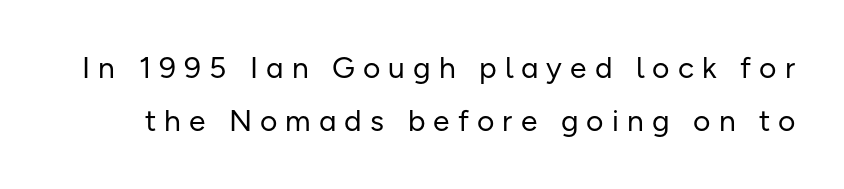
Note the varied advance widths — an 'i' is clearly narrower than an 'm'. Is the stroke heavy? The answer is a plain regular-or-lighter. Every stem runs plumb, perpendicular to the baseline. You could only call the tracking loose — the letters float apart.
